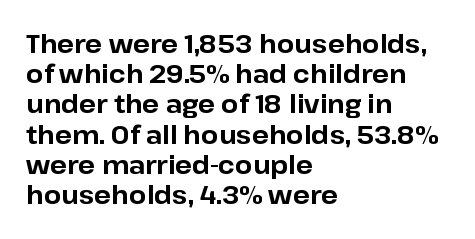
The image shows 25 px bold type, upright; set left-aligned, line spacing 1.21x, normal letter spacing, not underlined.
